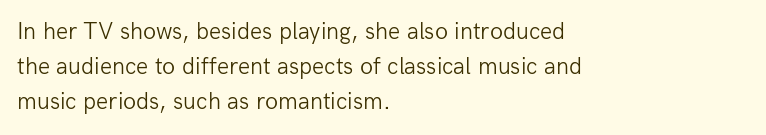
The image shows 24 px text type, upright; set left-aligned, normal line spacing (1.46x), normal letter spacing, not underlined.
